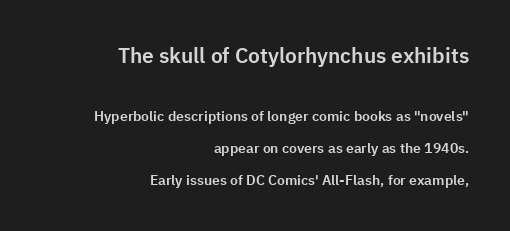
The letterforms sit shoulder to shoulder at normal distance. Upright lettering throughout. The ragged edge is on the left, which tells us the setting is flush right. The block sitting higher on the canvas is the one with enlarged characters. Check under the words: just untouched page. Quick note: interline space is abundant.
